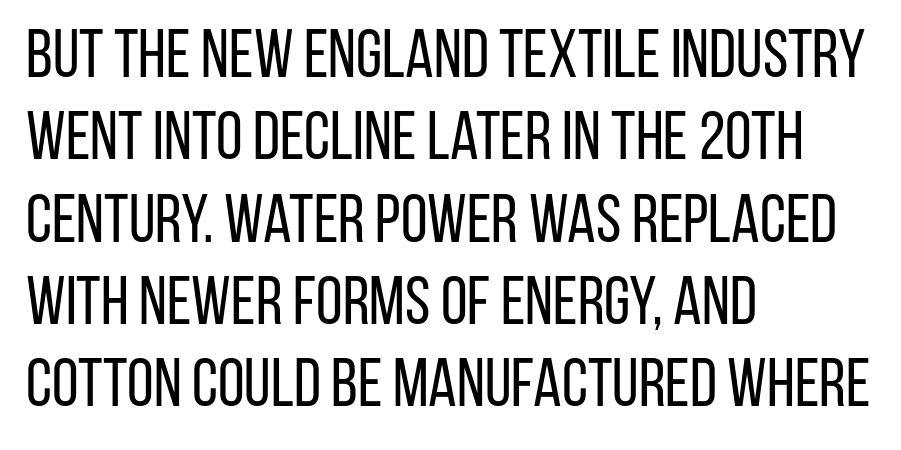
Q: Is the text bold? A: No.
Q: Is the text italic (slanted)? A: No, it is upright.
Q: Is the typeface a serif or a sans-serif typeface? A: Sans-serif.
Q: Is the text underlined? A: No.
Q: How is the paragraph aligned? A: Left-aligned.
Q: Is the spacing between letters normal or unusually wide? A: Normal.
Q: Width (condensed, normal, or wide)? A: Condensed.
Q: Stroke contrast? A: Low.
Q: x-height? A: Large.
Q: Monospaced? A: No.
